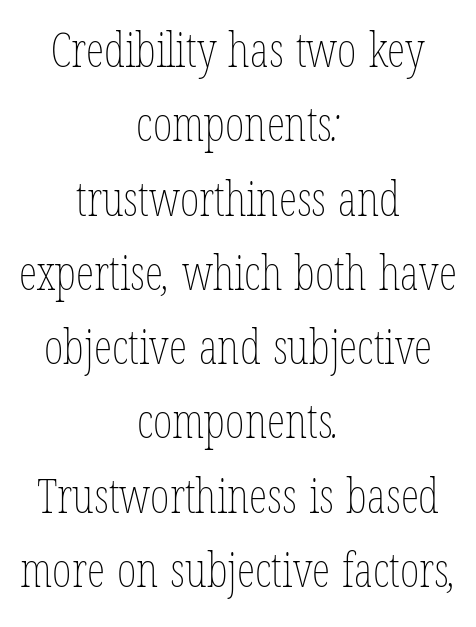
{"bold": "no", "weight": "thin", "width": "condensed", "stroke_contrast": "low", "x_height": "medium", "monospaced": "no", "underline": "no", "align": "center", "line_spacing": "normal", "line_spacing_ratio": 1.58, "letter_spacing": "normal", "letter_spacing_em": 0.0, "glyph_px": 47}
